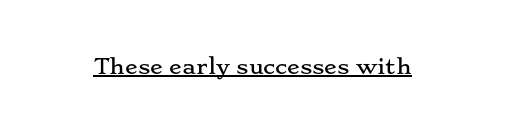
Q: Is the text italic (slanted)? A: No, it is upright.
Q: Is the text underlined? A: Yes.
Q: Is the spacing between letters normal or unusually wide? A: Normal.
